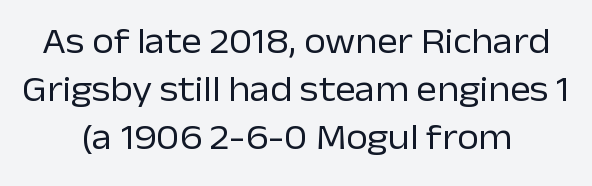
Q: Is the text bold? A: No.
Q: Is the text italic (slanted)? A: No, it is upright.
Q: Is the typeface a serif or a sans-serif typeface? A: Sans-serif.
Q: Is the text underlined? A: No.
Q: How is the paragraph aligned? A: Centered.
Q: Is the spacing between letters normal or unusually wide? A: Normal.
Q: Is the spacing between lines tight, normal or loose? A: Normal.
Q: Width (condensed, normal, or wide)? A: Normal.
Q: Stroke contrast? A: Low.
Q: x-height? A: Medium.
Q: Monospaced? A: No.
